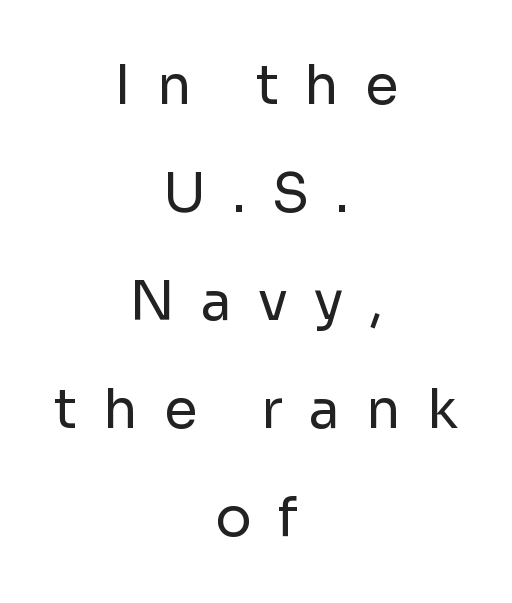
The image shows 54 px regular-weight sans-serif type, upright; set centered, loose line spacing (2.0x), unusually wide letter spacing (+0.48 em), not underlined; low stroke contrast and a medium x-height.
